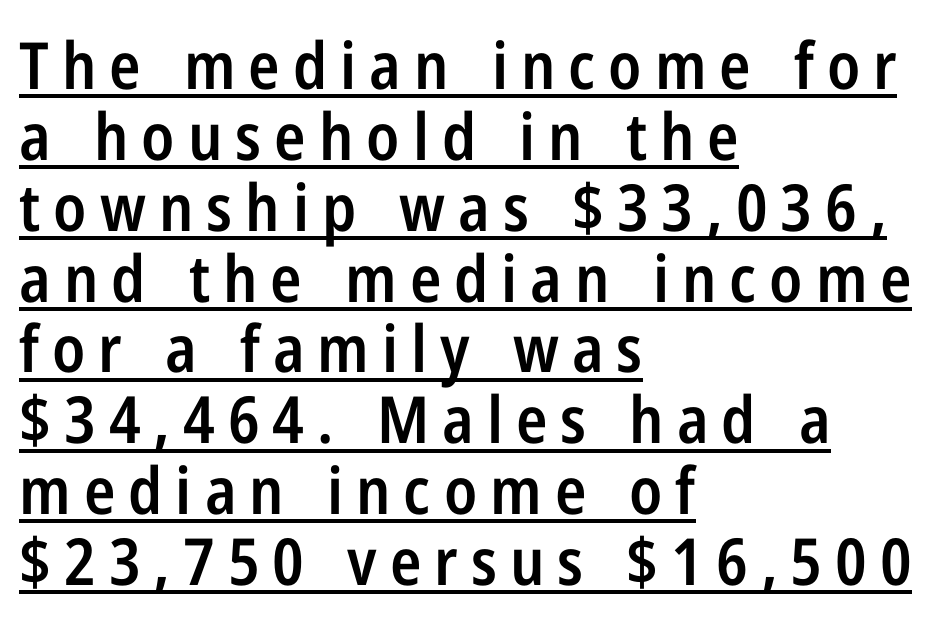
{"serif": "no", "italic": "no", "bold": "semi", "weight": "semibold", "width": "condensed", "stroke_contrast": "low", "x_height": "medium", "monospaced": "no", "underline": "yes", "align": "left", "line_spacing": "tight", "line_spacing_ratio": 1.09, "letter_spacing": "wide", "letter_spacing_em": 0.2, "glyph_px": 65}
